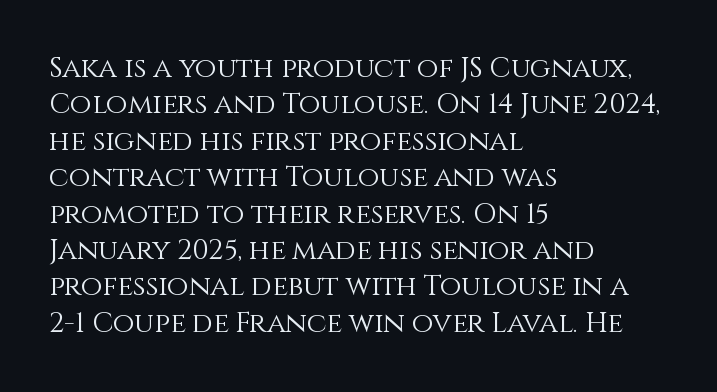
Standard letterfit; no display-style spreading of the glyphs. Reading down the column, the eye jumps a familiar distance to each next line. Each row of text sits above clean, open space. Line beginnings align vertically; line endings do not. Here the designer chose a conventional face with non-uniform glyph widths.
